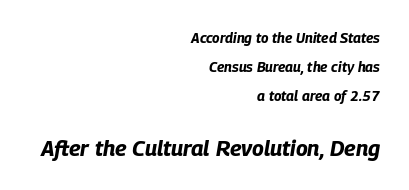
The image shows 22 px bold type, italic (leaning right); set right-aligned, loose line spacing (2.07x), normal letter spacing, not underlined; the second (bottom) block is 1.57x larger.
